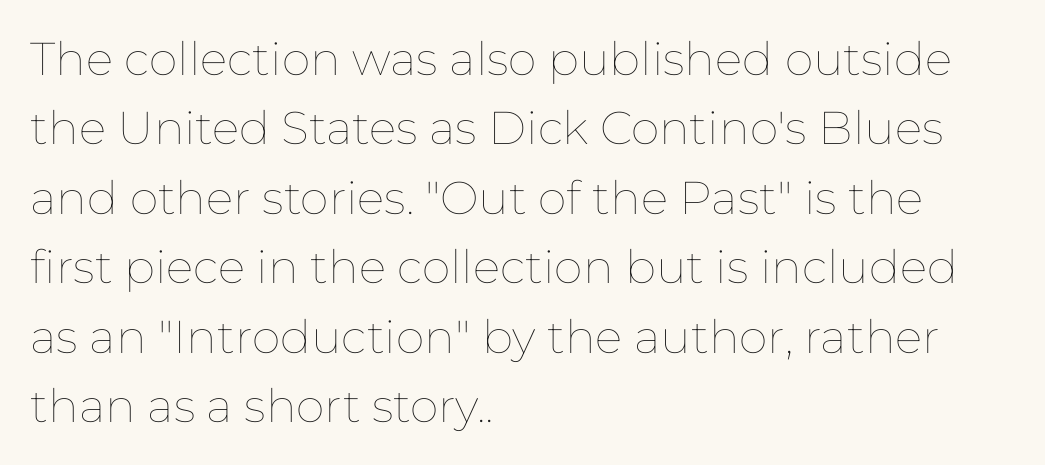
{"italic": "no", "bold": "no", "weight": "thin", "width": "normal", "stroke_contrast": "low", "x_height": "medium", "monospaced": "no", "underline": "no", "align": "left", "line_spacing": "normal", "line_spacing_ratio": 1.51, "letter_spacing": "normal", "letter_spacing_em": 0.0, "glyph_px": 46}
